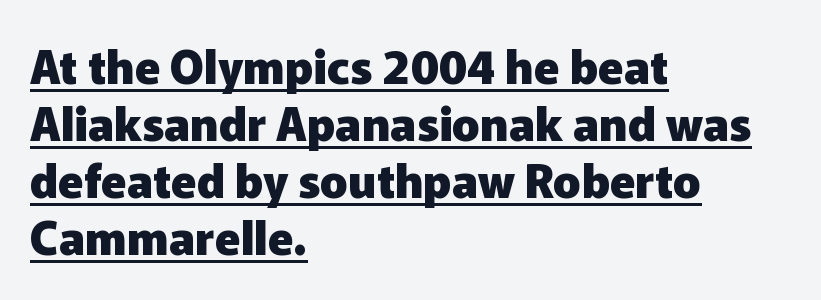
{"serif": "no", "italic": "no", "bold": "yes", "weight": "heavy", "width": "normal", "stroke_contrast": "low", "x_height": "medium", "monospaced": "no", "underline": "yes", "align": "left", "line_spacing_ratio": 1.24, "letter_spacing": "normal", "letter_spacing_em": 0.0, "glyph_px": 46}
